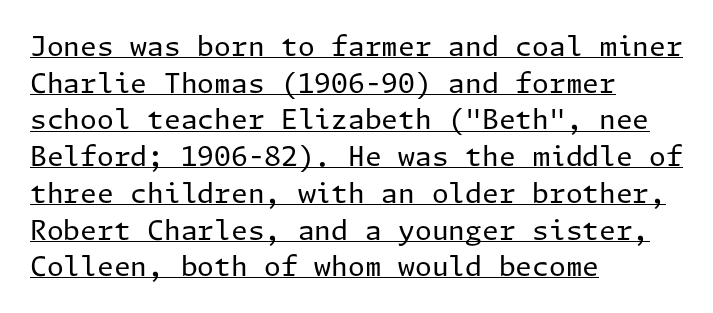
{"italic": "no", "bold": "no", "underline": "yes", "align": "left", "line_spacing": "normal", "line_spacing_ratio": 1.36, "letter_spacing": "normal", "letter_spacing_em": 0.0, "glyph_px": 27}
